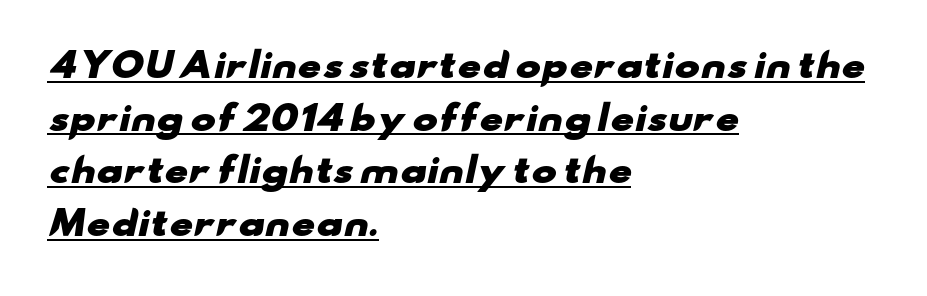
The image shows 34 px heavy, wide sans-serif type; set left-aligned, normal line spacing (1.55x), normal letter spacing, underlined; low stroke contrast and a small x-height.
